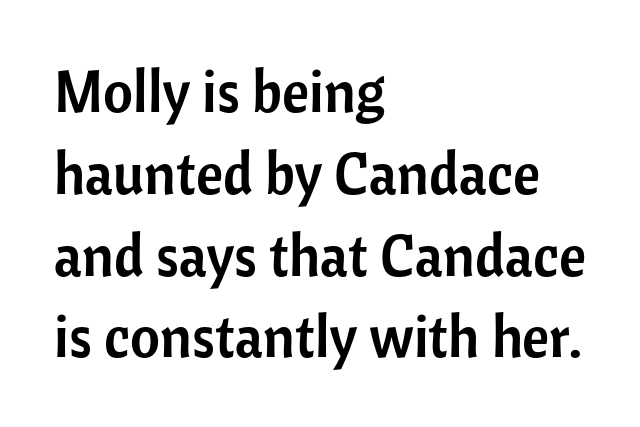
Line starts are locked; line ends wander. Any mark beneath the type? The region is blank. This sample keeps an unexceptional amount of space between lines. The gaps between neighbouring characters are ordinary and unremarkable. A typesetter would call this proportional, since set widths differ per character.
